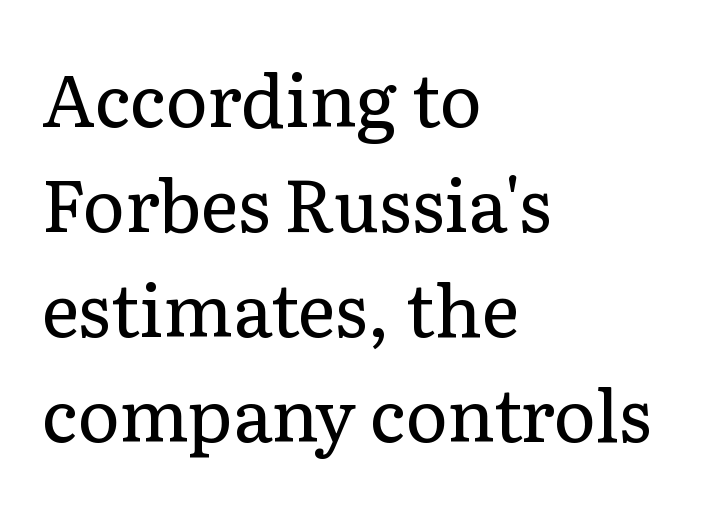
Q: Is the text bold? A: No.
Q: Is the text italic (slanted)? A: No, it is upright.
Q: Is the typeface a serif or a sans-serif typeface? A: Serif.
Q: Is the text underlined? A: No.
Q: How is the paragraph aligned? A: Left-aligned.
Q: Is the spacing between letters normal or unusually wide? A: Normal.
Q: Is the spacing between lines tight, normal or loose? A: Normal.
Q: Width (condensed, normal, or wide)? A: Normal.
Q: Stroke contrast? A: Low.
Q: x-height? A: Medium.
Q: Monospaced? A: No.
